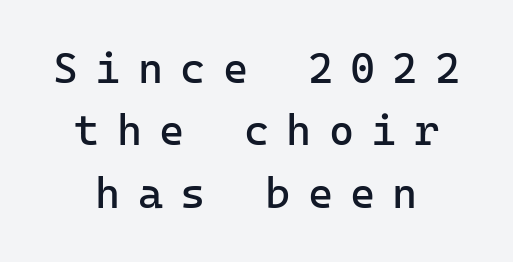
{"serif": "no", "italic": "no", "bold": "no", "weight": "regular", "width": "normal", "stroke_contrast": "low", "x_height": "medium", "monospaced": "yes", "underline": "no", "align": "center", "line_spacing": "normal", "line_spacing_ratio": 1.45, "letter_spacing": "wide", "letter_spacing_em": 0.4, "glyph_px": 43}
